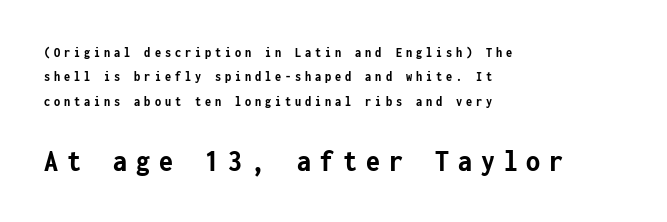
The image shows 32 px semibold, condensed sans-serif type, upright, monospaced; set left-aligned, line spacing 1.74x, unusually wide letter spacing (+0.28 em), not underlined; the second (bottom) block is 2.29x larger; low stroke contrast and a medium x-height.
